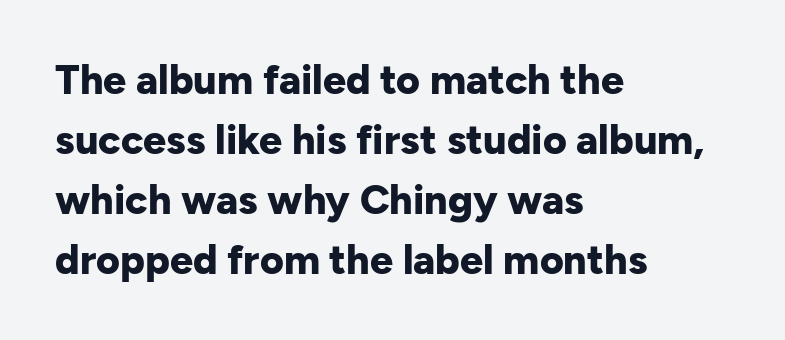
{"serif": "no", "italic": "no", "bold": "yes", "weight": "bold", "width": "normal", "stroke_contrast": "low", "x_height": "medium", "monospaced": "no", "underline": "no", "align": "left", "line_spacing": "normal", "line_spacing_ratio": 1.46, "letter_spacing": "normal", "letter_spacing_em": 0.0, "glyph_px": 41}
